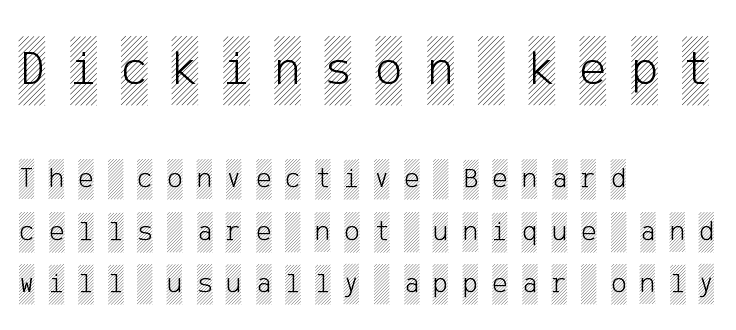
The image shows 50 px condensed type, upright; set left-aligned, line spacing 1.81x, unusually wide letter spacing (+0.49 em), not underlined; the first (top) block is 1.72x larger; a large x-height.
